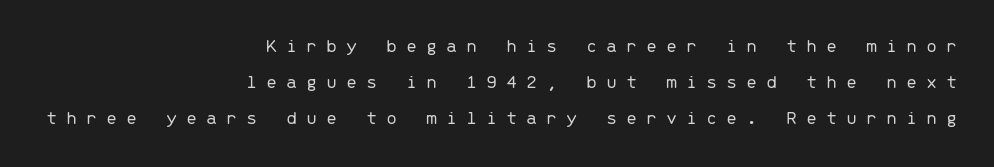
Q: Is the text bold? A: No.
Q: Is the text italic (slanted)? A: No, it is upright.
Q: Is the text underlined? A: No.
Q: How is the paragraph aligned? A: Right-aligned.
Q: Is the spacing between letters normal or unusually wide? A: Unusually wide.
